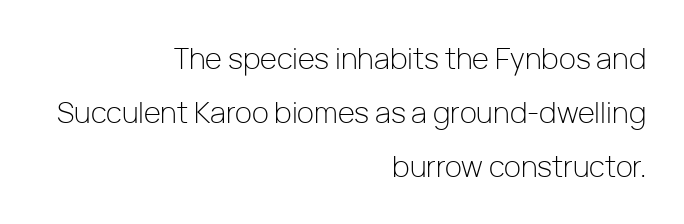
The image shows 29 px light sans-serif type, upright; set right-aligned, line spacing 1.86x, normal letter spacing, not underlined; low stroke contrast and a medium x-height.
